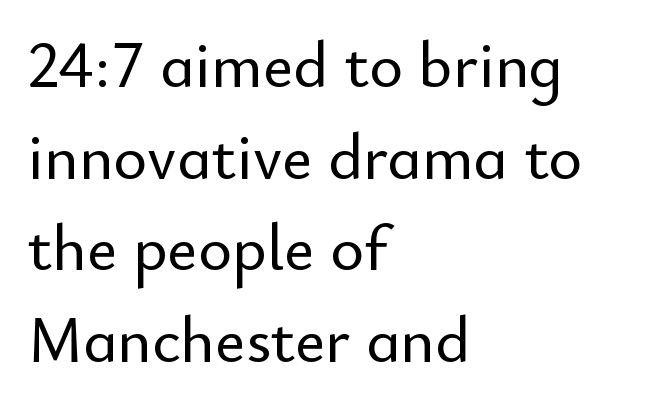
Q: Is the text italic (slanted)? A: No, it is upright.
Q: Is the typeface a serif or a sans-serif typeface? A: Sans-serif.
Q: Is the text underlined? A: No.
Q: How is the paragraph aligned? A: Left-aligned.
Q: Is the spacing between letters normal or unusually wide? A: Normal.
Q: Is the spacing between lines tight, normal or loose? A: Normal.
Q: Width (condensed, normal, or wide)? A: Normal.
Q: Stroke contrast? A: Low.
Q: x-height? A: Small.
Q: Monospaced? A: No.
